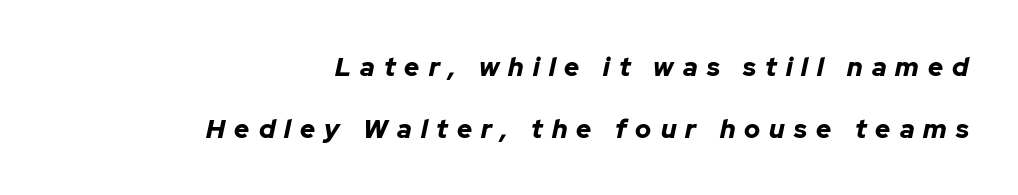
Q: Is the text bold? A: Yes.
Q: Is the text italic (slanted)? A: Yes, it leans right by about 12 degrees.
Q: Is the text underlined? A: No.
Q: How is the paragraph aligned? A: Right-aligned.
Q: Is the spacing between letters normal or unusually wide? A: Unusually wide.
Q: Is the spacing between lines tight, normal or loose? A: Loose.
